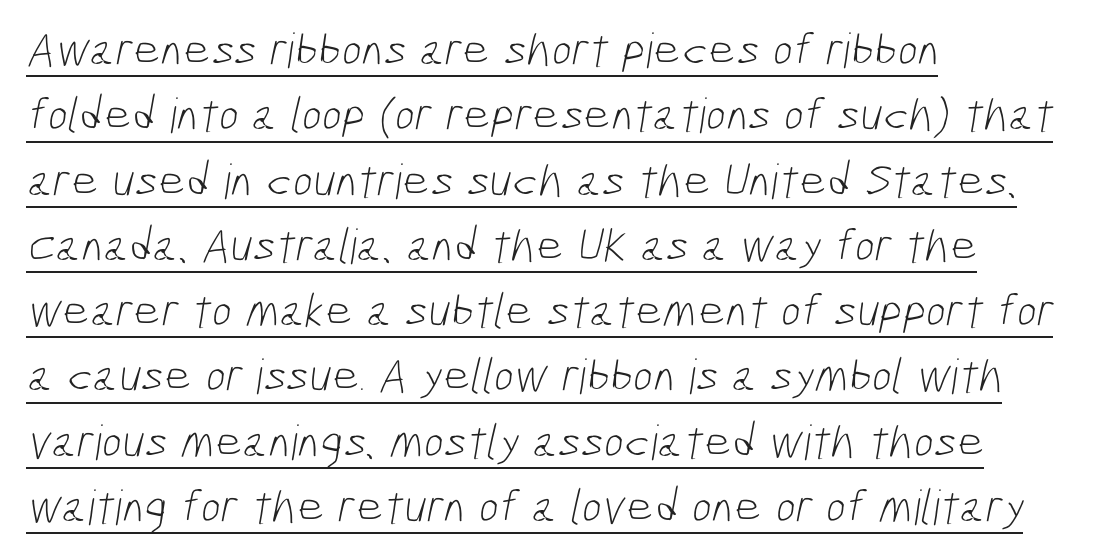
Varying glyph widths throughout — classic text-font behaviour. A baseline rule has been typeset under these characters. Compared with typical paragraphs, the rows here are spaced about the same. Default kerning and tracking; the words read as compact shapes.
